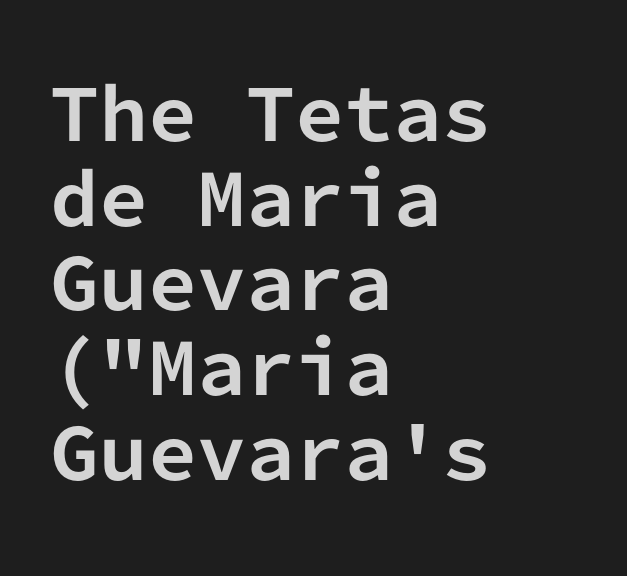
Q: Is the text bold? A: Yes.
Q: Is the text italic (slanted)? A: No, it is upright.
Q: Is the typeface a serif or a sans-serif typeface? A: Sans-serif.
Q: Is the text underlined? A: No.
Q: How is the paragraph aligned? A: Left-aligned.
Q: Is the spacing between letters normal or unusually wide? A: Normal.
Q: Width (condensed, normal, or wide)? A: Normal.
Q: Stroke contrast? A: Low.
Q: x-height? A: Medium.
Q: Monospaced? A: Yes.
